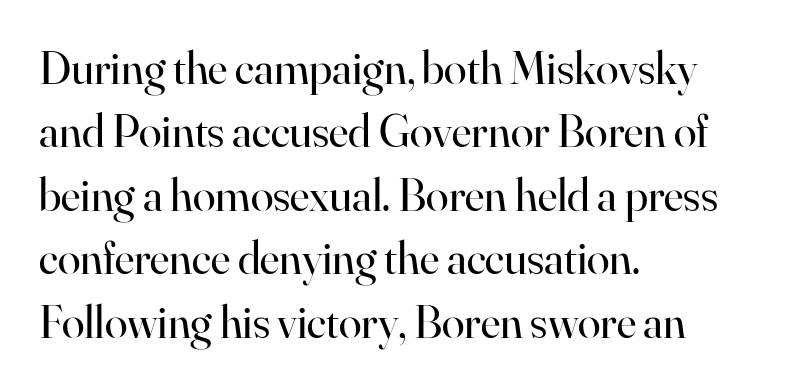
The image shows 46 px regular-weight serif type, upright; set left-aligned, normal line spacing (1.38x), normal letter spacing, not underlined; high stroke contrast and a small x-height.
